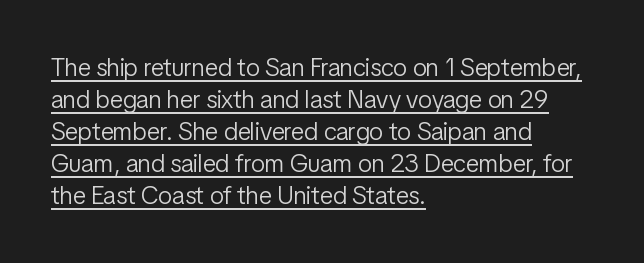
The image shows 25 px text type, upright; set left-aligned, normal line spacing (1.28x), normal letter spacing, underlined.
